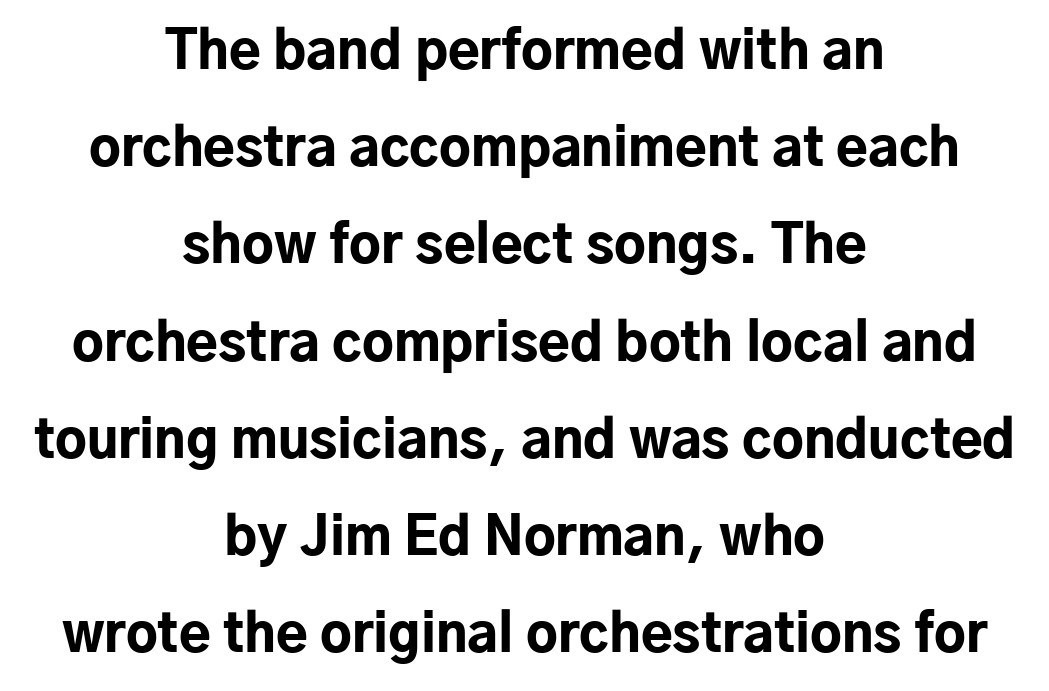
{"serif": "no", "italic": "no", "bold": "yes", "weight": "bold", "width": "normal", "stroke_contrast": "low", "x_height": "medium", "monospaced": "no", "underline": "no", "align": "center", "line_spacing_ratio": 1.87, "letter_spacing": "normal", "letter_spacing_em": 0.0, "glyph_px": 52}
